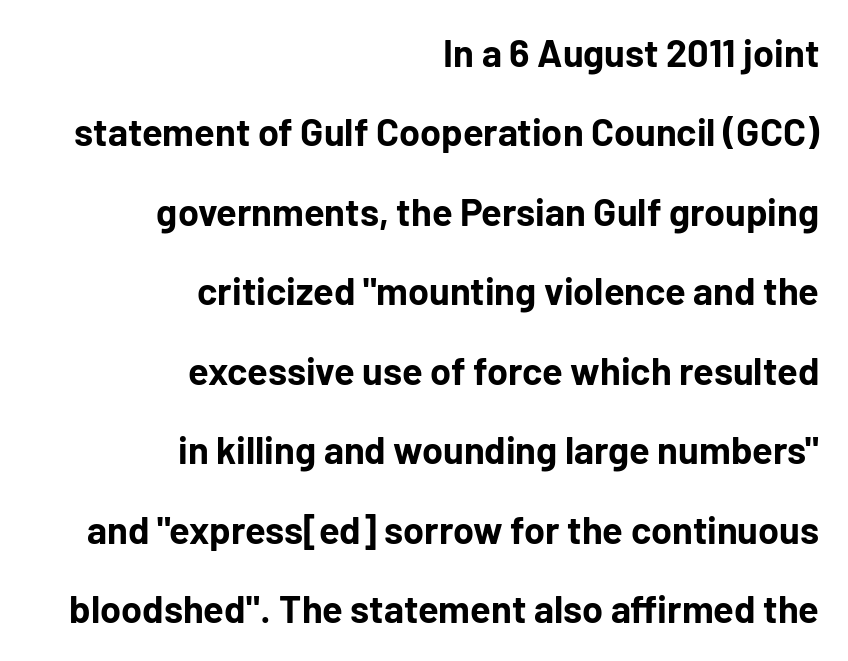
Q: Is the text bold? A: Yes.
Q: Is the text italic (slanted)? A: No, it is upright.
Q: Is the typeface a serif or a sans-serif typeface? A: Sans-serif.
Q: Is the text underlined? A: No.
Q: How is the paragraph aligned? A: Right-aligned.
Q: Is the spacing between letters normal or unusually wide? A: Normal.
Q: Is the spacing between lines tight, normal or loose? A: Loose.
Q: Width (condensed, normal, or wide)? A: Normal.
Q: Stroke contrast? A: Low.
Q: x-height? A: Medium.
Q: Monospaced? A: No.
